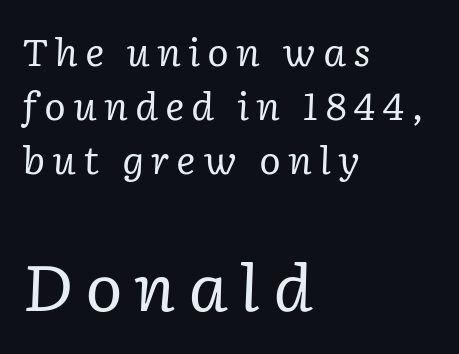
Q: Is the text bold? A: No.
Q: Is the text italic (slanted)? A: Yes, it leans right by about 2 degrees.
Q: Is the typeface a serif or a sans-serif typeface? A: Serif.
Q: Is the text underlined? A: No.
Q: How is the paragraph aligned? A: Left-aligned.
Q: Is the spacing between lines tight, normal or loose? A: Normal.
Q: Which block of text is set in a larger size, the first (top) or the second (bottom)? A: The second (bottom) one.
Q: Width (condensed, normal, or wide)? A: Normal.
Q: Stroke contrast? A: Low.
Q: x-height? A: Medium.
Q: Monospaced? A: No.
